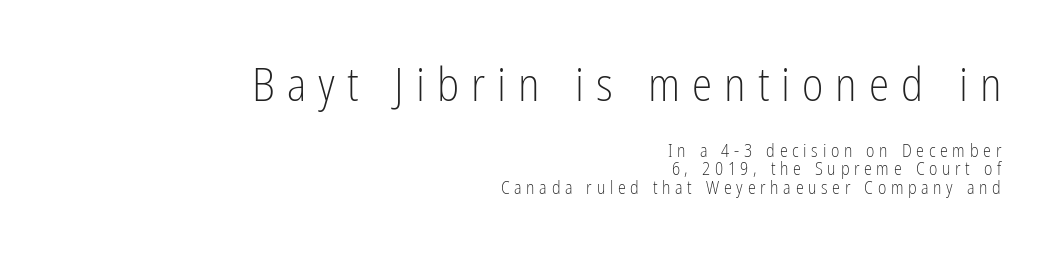
Nothing sits at the stroke ends, so this counts as sans-serif. Does the copy run flush right? Yes — the right margin is perfectly even. Ascenders rise straight up at ninety degrees. This layout puts the oversized block above and the modest block below. Character widths vary here, with narrow letters taking less room than wide ones. Characters follow at a spacing far wider than the type designer built in.
